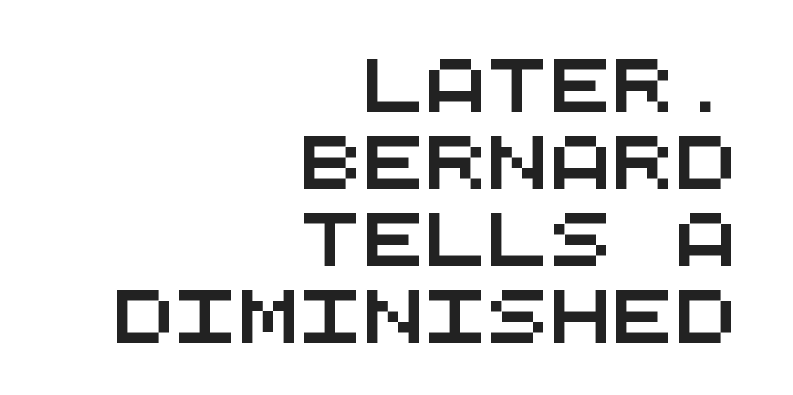
The image shows 52 px wide sans-serif type, monospaced; set right-aligned, normal line spacing (1.48x), normal letter spacing, not underlined; medium stroke contrast and a large x-height.
